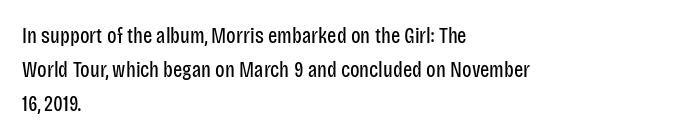
The image shows 22 px text type, upright; set left-aligned, normal line spacing (1.55x), normal letter spacing, not underlined.
